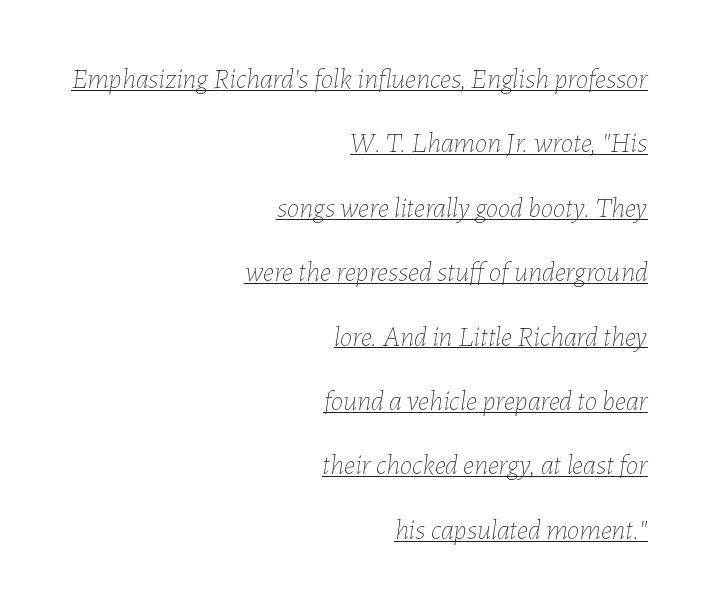
The image shows 28 px thin type, italic (leaning right); set right-aligned, loose line spacing (2.3x), normal letter spacing, underlined; low stroke contrast and a medium x-height.
